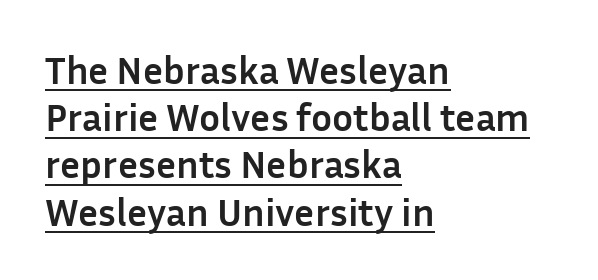
Is the block centered? No — it sits flush against the left margin. Each line of the rendering has a horizontal stroke beneath the glyphs. Note the varied advance widths — an 'i' is clearly narrower than an 'm'. Does extra space separate the letters? No, they use regular spacing. What kind of face is this? One without serifs — a sans. In terms of weight, the rendering is a true, heavy bold.
